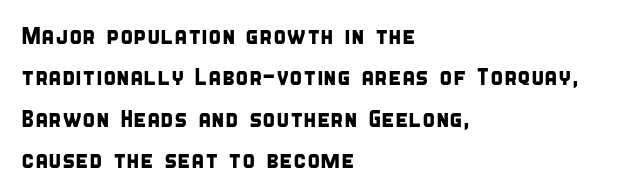
Q: Is the text underlined? A: No.
Q: How is the paragraph aligned? A: Left-aligned.
Q: Is the spacing between letters normal or unusually wide? A: Normal.
